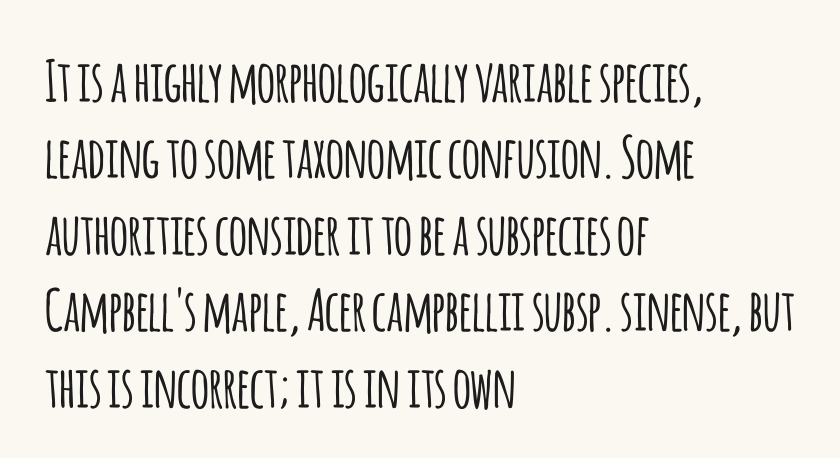
Evenly set lines give the paragraph a standard silhouette. The text was rendered using a sans face with plain stroke endings. The rag falls on the right side of this text block. Unlike italic type, these characters show no tilt at all.
